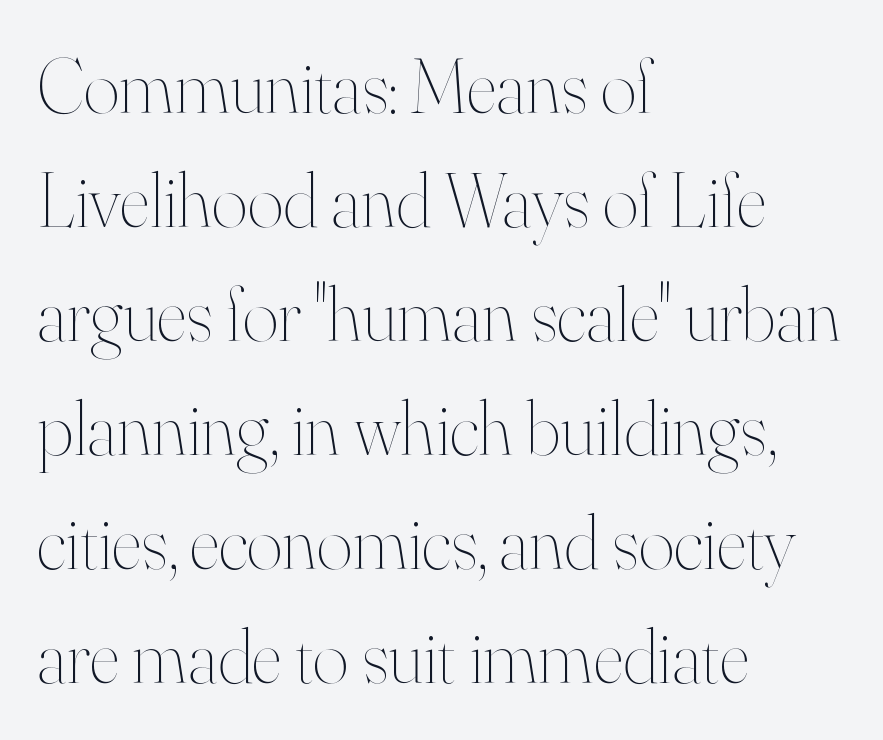
Inter-character spacing is left at the font's built-in metrics. The font is comparable to plain body text, perhaps lighter. Line beginnings align vertically; line endings do not. The rendering uses a moderate line-height, typical for paragraphs. Words float on clear page, feet unadorned. Does the lettering tilt? It doesn't — this is upright.
